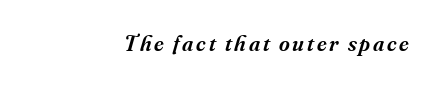
The image shows 23 px text type, italic (leaning right); set right-aligned, not underlined.
